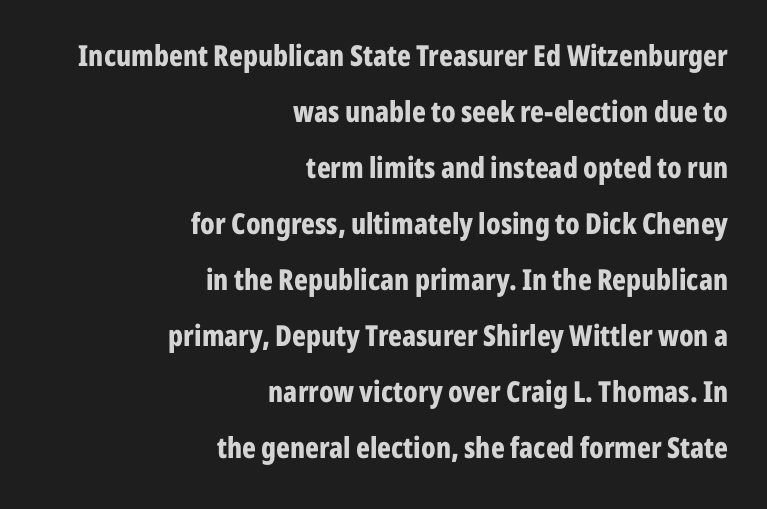
The strip under each line holds only bare page. The vertical gap from one line to the next is large. You could not count columns in this text — the font is proportionally spaced. How heavy is the stroke? Heavy — this is a bold. Serifs: no, the terminals of the letterforms are clean. In terms of posture, this sample is upright.
